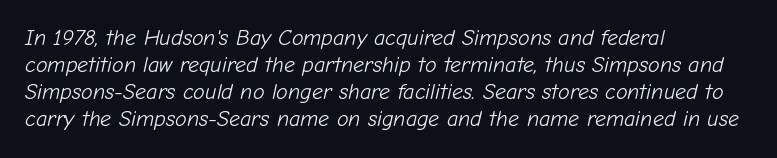
Q: Is the text bold? A: No.
Q: Is the text italic (slanted)? A: Yes, it leans right by about 12 degrees.
Q: Is the text underlined? A: No.
Q: How is the paragraph aligned? A: Left-aligned.
Q: Is the spacing between letters normal or unusually wide? A: Normal.
